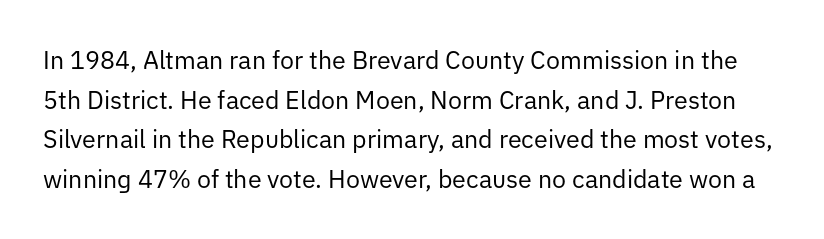
{"italic": "no", "bold": "no", "underline": "no", "line_spacing": "normal", "line_spacing_ratio": 1.59, "letter_spacing": "normal", "letter_spacing_em": 0.0, "glyph_px": 25}
